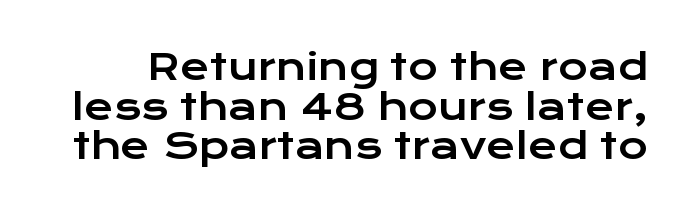
The image shows 36 px wide sans-serif type, upright; set tight line spacing (1.1x), normal letter spacing, not underlined; low stroke contrast and a medium x-height.
